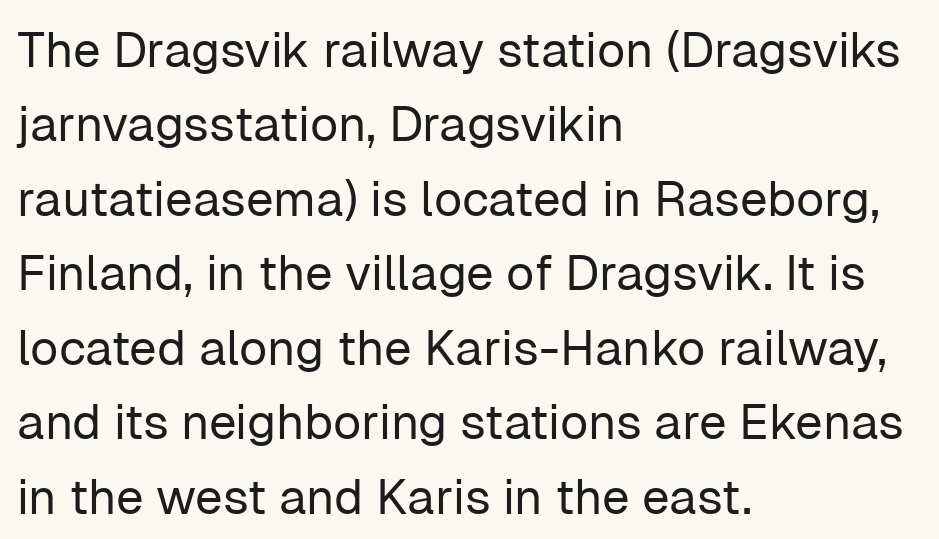
{"serif": "no", "italic": "no", "bold": "no", "weight": "regular", "width": "normal", "stroke_contrast": "low", "x_height": "medium", "monospaced": "no", "underline": "no", "align": "left", "line_spacing": "normal", "line_spacing_ratio": 1.52, "letter_spacing": "normal", "letter_spacing_em": 0.0, "glyph_px": 49}
